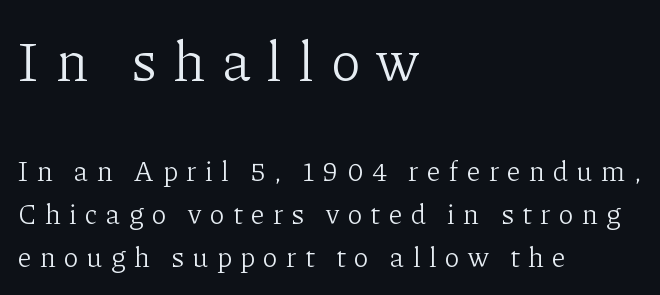
The image shows 56 px light serif type, upright; set left-aligned, normal line spacing (1.54x), unusually wide letter spacing (+0.3 em), not underlined; the first (top) block is 2.0x larger; low stroke contrast and a medium x-height.
